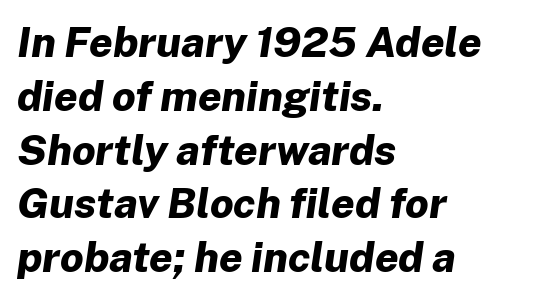
{"italic": "yes", "lean": "right", "slant_degrees": 8, "bold": "yes", "weight": "bold", "width": "normal", "stroke_contrast": "low", "x_height": "medium", "monospaced": "no", "underline": "no", "align": "left", "line_spacing": "normal", "line_spacing_ratio": 1.28, "letter_spacing": "normal", "letter_spacing_em": 0.0, "glyph_px": 42}
